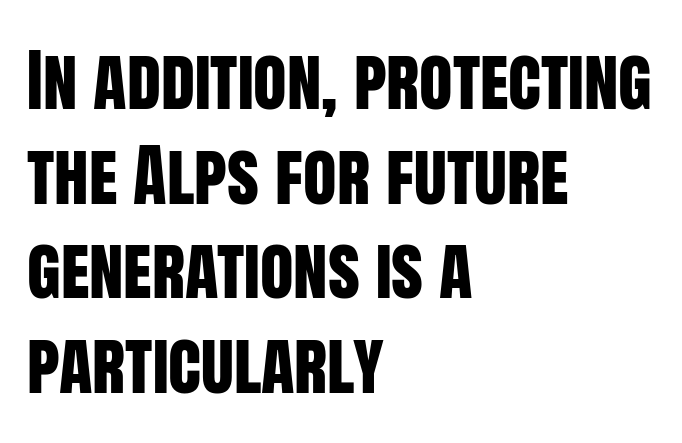
{"serif": "no", "italic": "no", "width": "condensed", "stroke_contrast": "low", "x_height": "large", "monospaced": "no", "underline": "no", "align": "left", "line_spacing": "normal", "line_spacing_ratio": 1.37, "letter_spacing": "normal", "letter_spacing_em": 0.0, "glyph_px": 69}
